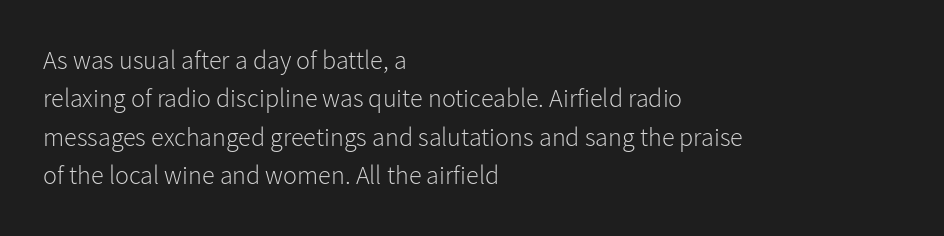
Leftover space on each line is placed entirely after the last word. The font sits on the lighter half of the weight spectrum, regular included. Here the glyphs are tracked normally, forming tight word shapes. Evenly set lines give the paragraph a standard silhouette. The area under the type is left untouched. The letters stand upright; this is a roman face.
